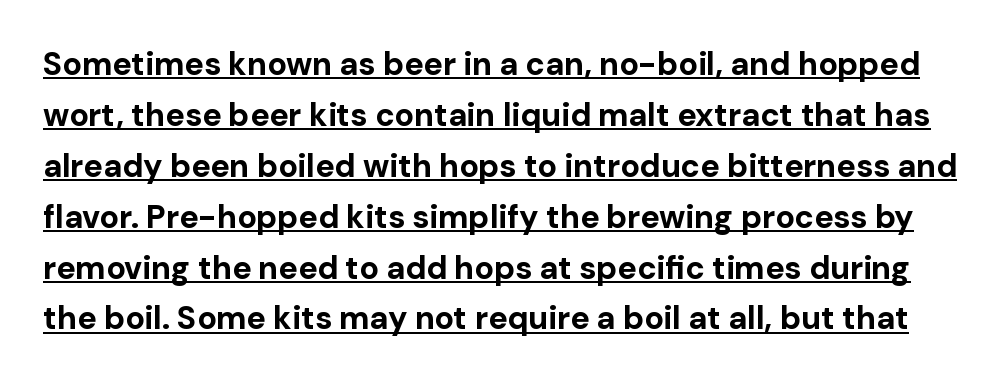
Heft: maximum for text — a bold. The rendering uses natural spacing where letterforms have individual widths. The letters stand straight up with perfectly vertical stems. The passage shown is underscored from start to finish. Grotesque or geometric, the face here clearly has no serifs.
